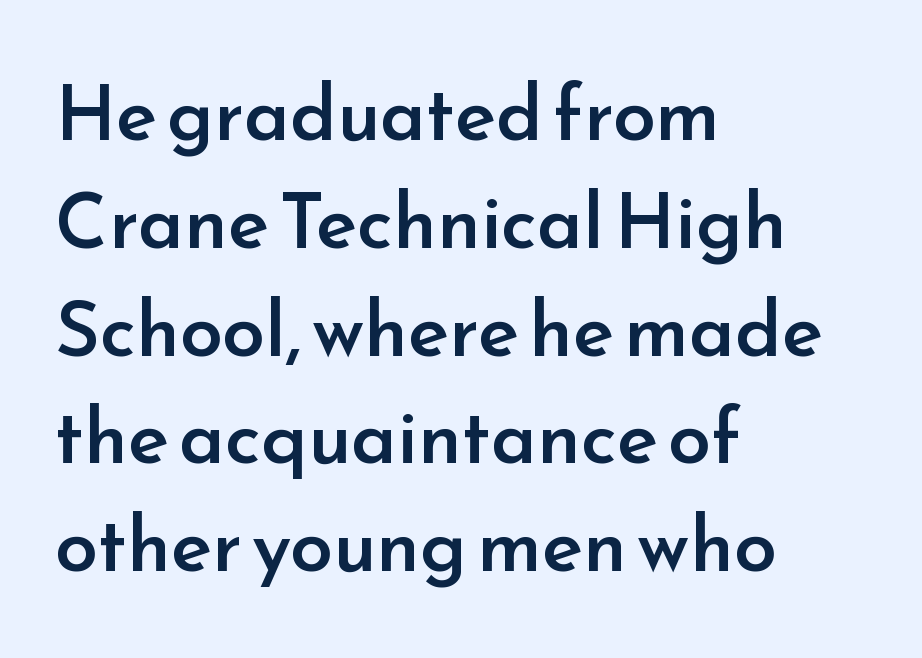
The image shows 77 px semibold sans-serif type, upright; set left-aligned, normal line spacing (1.4x), normal letter spacing, not underlined; low stroke contrast and a small x-height.
